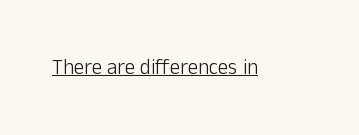
Italic: no, the glyphs are upright roman. You can see a thin bar hugging the bottom of the glyphs. Nothing heavy about these letters — not bold at all. Look at the tracking — it's just the regular setting, nothing added.
